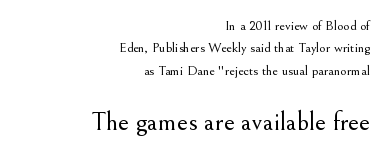
The image shows 27 px text type, upright; set right-aligned, normal line spacing (1.6x), normal letter spacing, not underlined; the second (bottom) block is 1.93x larger.
